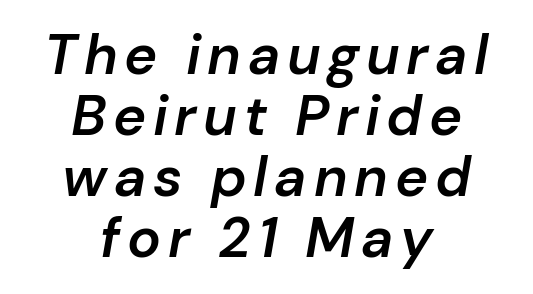
The image shows 56 px semibold type, italic (leaning right); set centered, tight line spacing (1.09x), not underlined; low stroke contrast and a medium x-height.
